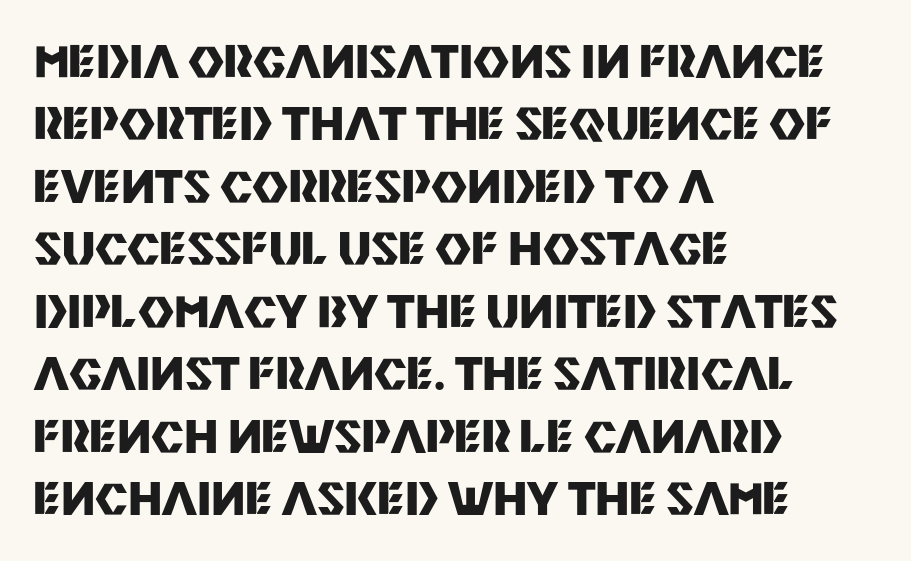
{"serif": "no", "italic": "no", "bold": "yes", "weight": "heavy", "width": "normal", "stroke_contrast": "medium", "x_height": "large", "monospaced": "no", "underline": "no", "align": "left", "line_spacing": "normal", "line_spacing_ratio": 1.42, "letter_spacing": "normal", "letter_spacing_em": 0.0, "glyph_px": 44}
